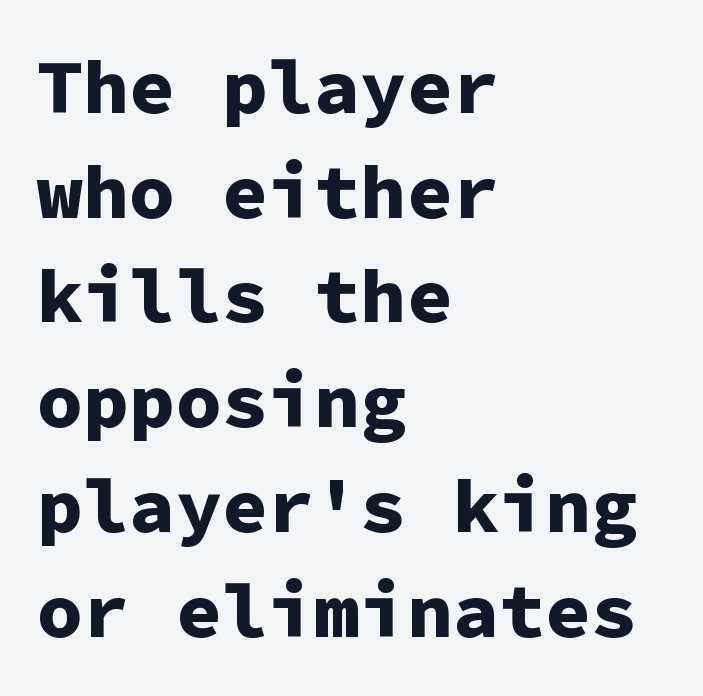
Does the copy run flush right? No — it runs flush left. This sample keeps an unexceptional amount of space between lines. Underlining? Definitely not there. Note the uniform advance width — an 'i' takes as much space as an 'm'. Nothing sits at the stroke ends, so this counts as sans-serif.
